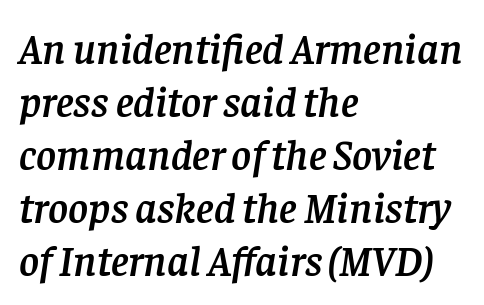
A typesetter would call this proportional, since set widths differ per character. Slanted lettering throughout. The designer went with a serif here, giving each stem small feet. Teacher's note: observe the even left margin — that is flush-left alignment. The space directly below the letters is spotless.
